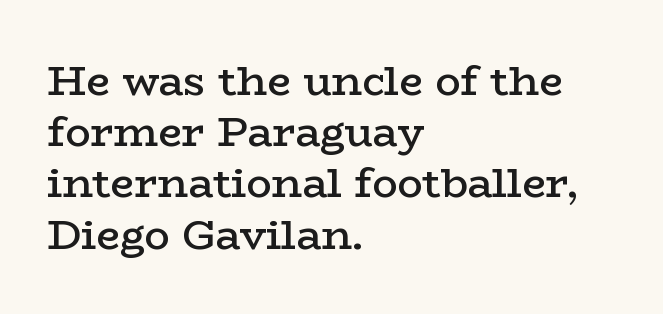
The image shows 42 px semibold, wide serif type, upright; set left-aligned, line spacing 1.22x, normal letter spacing, not underlined; low stroke contrast and a medium x-height.
